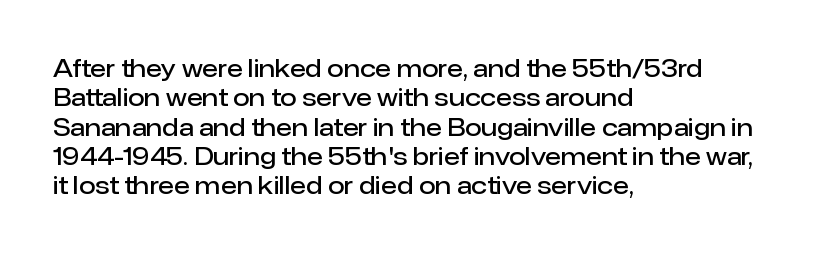
The image shows 24 px text type, upright; set left-aligned, line spacing 1.22x, normal letter spacing, not underlined.
